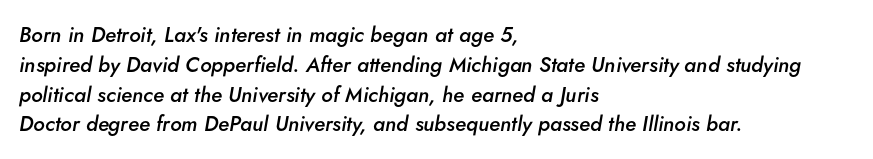
The image shows 21 px text type, italic (leaning right); set left-aligned, normal line spacing (1.42x), normal letter spacing, not underlined.
